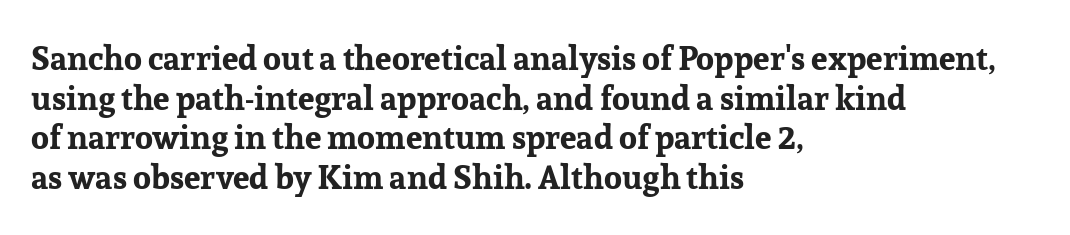
{"serif": "yes", "italic": "no", "bold": "yes", "weight": "bold", "width": "normal", "stroke_contrast": "low", "x_height": "medium", "monospaced": "no", "underline": "no", "align": "left", "line_spacing_ratio": 1.2, "letter_spacing": "normal", "letter_spacing_em": 0.0, "glyph_px": 33}
